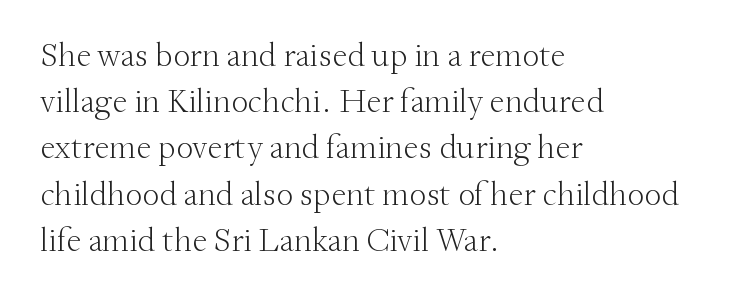
Unmarked baselines from the first word to the last. Words appear dense and cohesive because spacing is normal. The lines are quadded left. Check where the strokes stop: tiny serifs finish them off.
